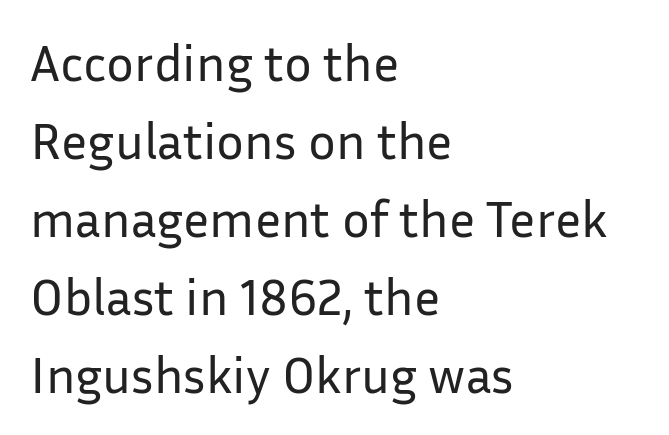
All the whitespace from short lines collects on the right. The lettering holds an erect, upright posture throughout. Stems and bowls with no extra thickness — not bold. Compared with typical paragraphs, the rows here are spaced about the same. Inter-character spacing is left at the font's built-in metrics. A typesetter would call this proportional, since set widths differ per character.
